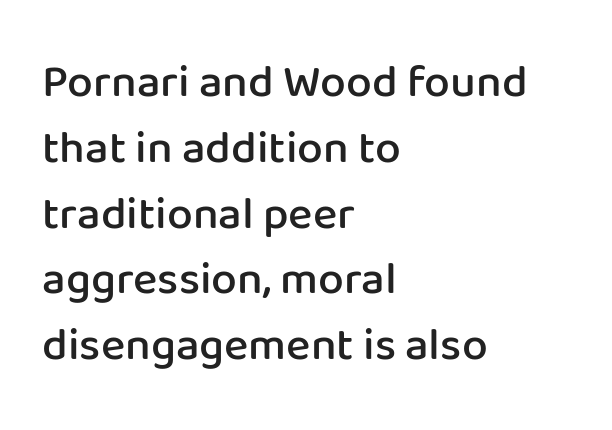
The image shows 46 px semibold sans-serif type, upright; set left-aligned, normal line spacing (1.43x), normal letter spacing, not underlined; low stroke contrast and a medium x-height.
